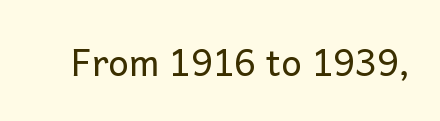
{"serif": "no", "italic": "no", "bold": "no", "weight": "regular", "width": "normal", "stroke_contrast": "low", "x_height": "medium", "monospaced": "no", "underline": "no", "letter_spacing": "normal", "letter_spacing_em": 0.0, "glyph_px": 37}
